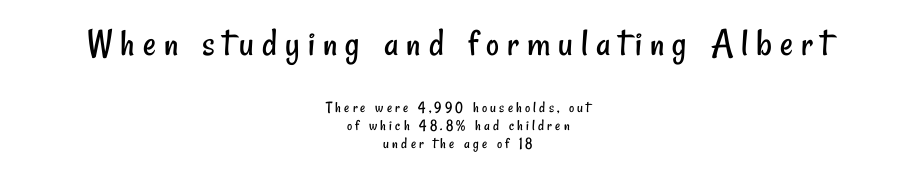
This layout puts the oversized block above and the modest block below. The paragraph shown floats in the horizontal middle. The designer went with a sans here, leaving each stem footless. The strokes are not fattened; the text isn't bold. The line-height multiplier appears low, near solid setting. The letters advance in unequal steps, a hallmark of proportional type.
